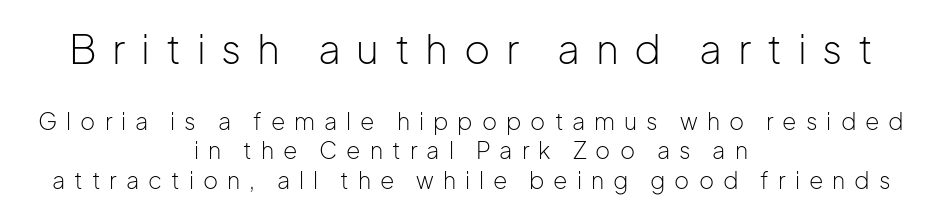
{"serif": "no", "italic": "no", "bold": "no", "weight": "light", "width": "normal", "stroke_contrast": "low", "x_height": "medium", "monospaced": "no", "underline": "no", "align": "center", "line_spacing": "normal", "line_spacing_ratio": 1.29, "letter_spacing": "wide", "letter_spacing_em": 0.39, "larger_block": "first", "size_ratio": 1.74, "glyph_px": 40}
